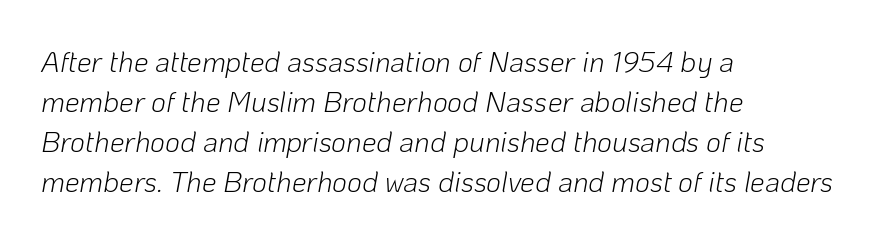
{"italic": "yes", "lean": "right", "slant_degrees": 10, "bold": "no", "weight": "light", "width": "normal", "stroke_contrast": "low", "x_height": "medium", "monospaced": "no", "underline": "no", "align": "left", "line_spacing": "normal", "line_spacing_ratio": 1.38, "letter_spacing": "normal", "letter_spacing_em": 0.0, "glyph_px": 29}
